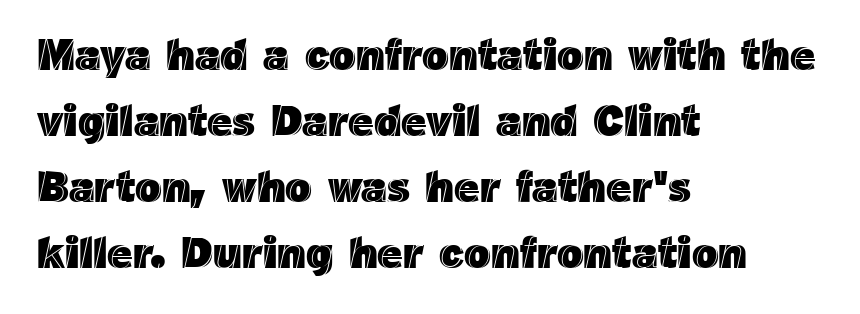
The letters advance in unequal steps, a hallmark of proportional type. The tracking reads as untouched default to a designer's eye. Upright lettering throughout. Descenders hang freely into open space. How would I describe the line gaps? Plain and ordinary. Leftover space on each line is placed entirely after the last word.
